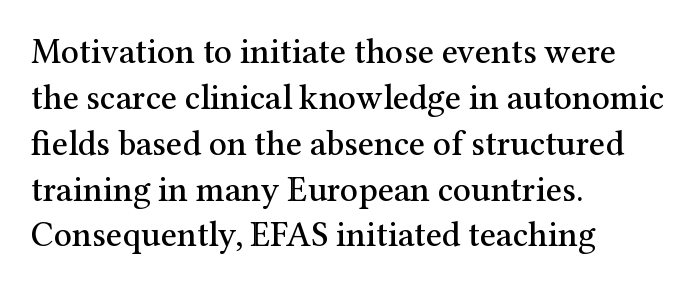
The image shows 35 px serif type, upright; set left-aligned, normal line spacing (1.31x), normal letter spacing, not underlined; medium stroke contrast and a medium x-height.
